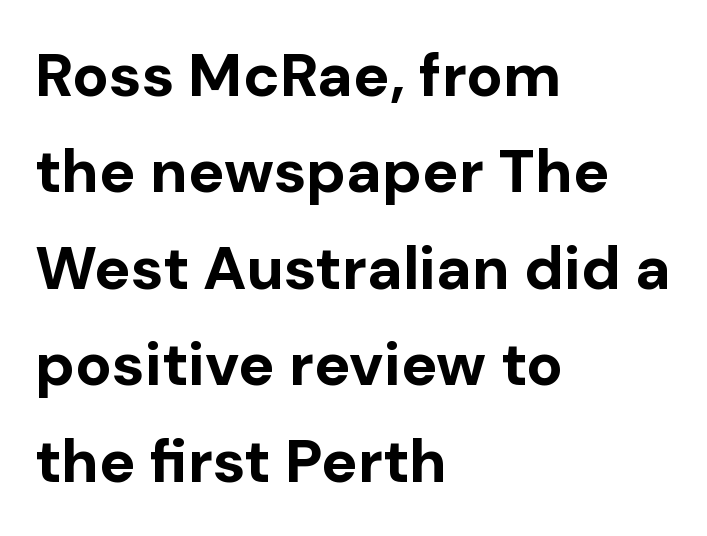
The letters stand upright; this is a roman face. Do the characters align in a grid? No, the font is proportional. Each row of text sits above clean, open space. A typesetter would call this leading conventional body-copy spacing. The typesetter chose a ragged-right arrangement here.
